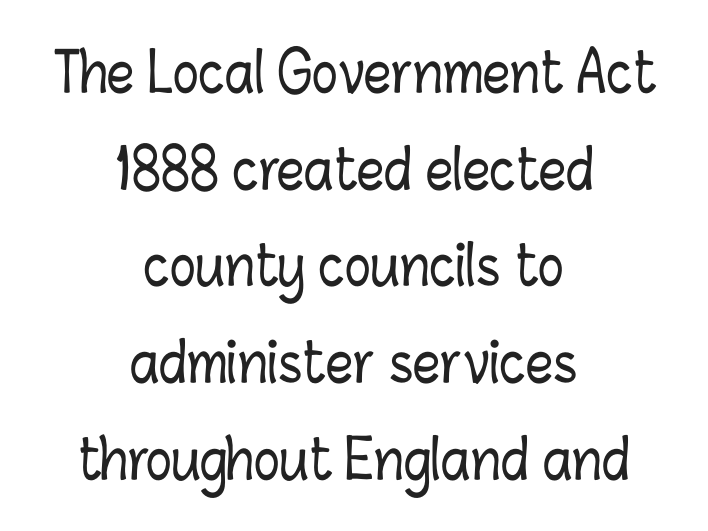
The passage shown is typed in a proportional face where columns would drift. Reading down the block, each line starts at a different indent, mirrored at its end. The horizontal fit of the characters is conventional and even. The lettering stays uniformly vertical, giving the passage a roman look. The baseline area is clear.
